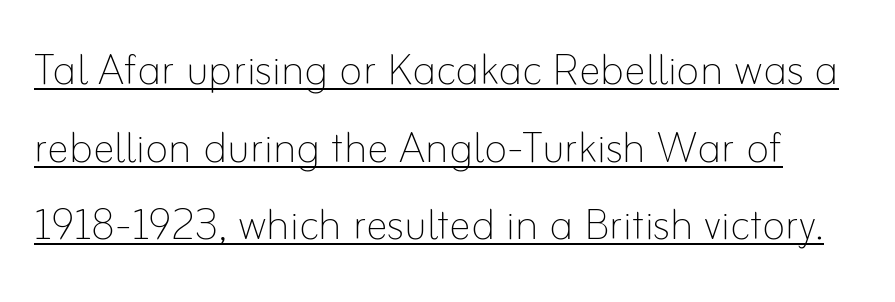
Spacing verdict: proportional, widths tailored to each character. The letters look calm and open, with moderate or lighter stems. The space between consecutive lines is moderate. A rule runs beneath these lines of type. Tall strokes in this sample are plumb rather than angled. Short note: letters normally spaced.
